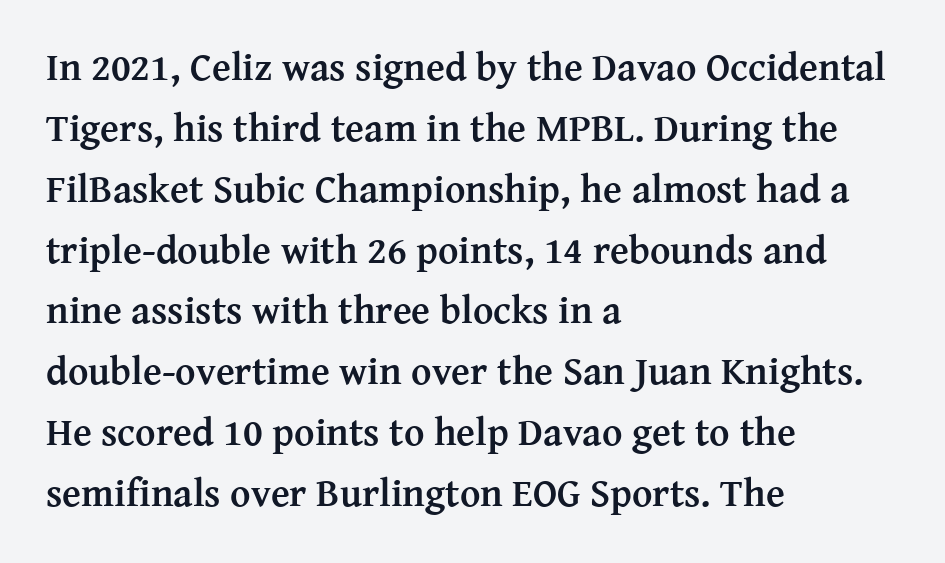
Q: Is the text bold? A: Yes.
Q: Is the text italic (slanted)? A: No, it is upright.
Q: Is the typeface a serif or a sans-serif typeface? A: Serif.
Q: Is the text underlined? A: No.
Q: How is the paragraph aligned? A: Left-aligned.
Q: Is the spacing between letters normal or unusually wide? A: Normal.
Q: Is the spacing between lines tight, normal or loose? A: Normal.
Q: Width (condensed, normal, or wide)? A: Normal.
Q: Stroke contrast? A: Medium.
Q: x-height? A: Medium.
Q: Monospaced? A: No.
